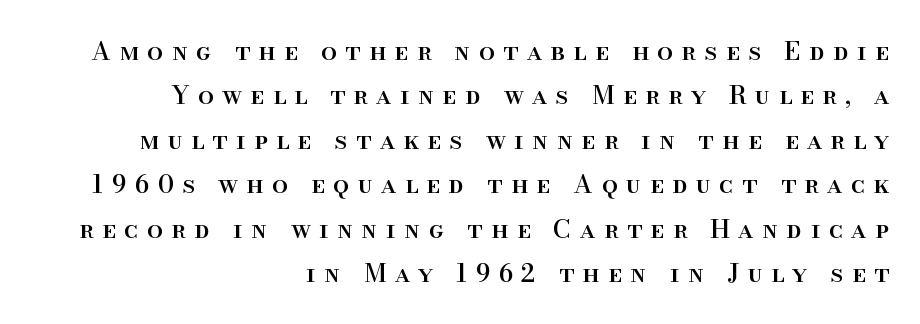
{"italic": "no", "underline": "no", "align": "right", "line_spacing_ratio": 1.78, "letter_spacing": "wide", "letter_spacing_em": 0.34, "glyph_px": 25}
